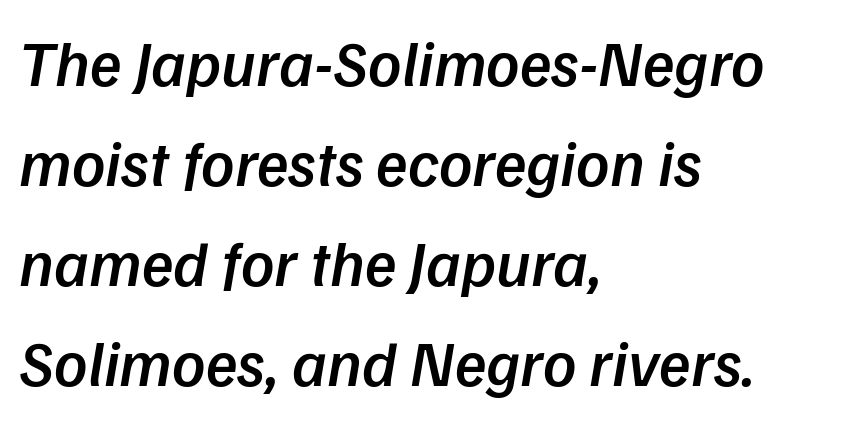
{"serif": "no", "bold": "semi", "weight": "semibold", "width": "normal", "stroke_contrast": "low", "x_height": "medium", "monospaced": "no", "underline": "no", "align": "left", "line_spacing": "normal", "line_spacing_ratio": 1.54, "letter_spacing": "normal", "letter_spacing_em": 0.0, "glyph_px": 65}
